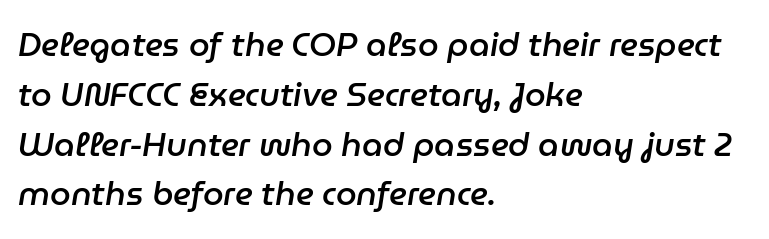
The passage shown is semibold, sitting just below true bold. Which margin do the lines hug? The left one — the right edge is uneven. How are the letters spaced? Ordinarily, with no added tracking. Whoever set this chose a conventional vertical rhythm. Words float on clear page, feet unadorned. The rendering uses natural spacing where letterforms have individual widths.
